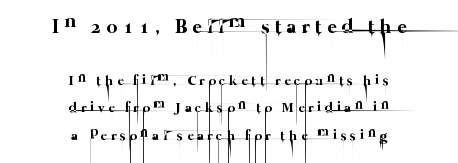
Q: Is the text bold? A: No.
Q: Is the text underlined? A: No.
Q: How is the paragraph aligned? A: Centered.
Q: Is the spacing between letters normal or unusually wide? A: Unusually wide.
Q: Is the spacing between lines tight, normal or loose? A: Loose.
Q: Which block of text is set in a larger size, the first (top) or the second (bottom)? A: The first (top) one.
